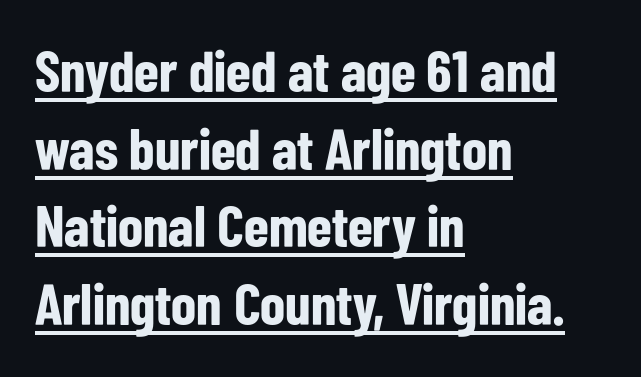
Think of a printed novel: that variable character pitch is what you see here. A typographer would call this underscored text. Nothing unusual about the tracking: characters are spaced as the font intends. This sample uses an upright cut, with every glyph sitting square on the baseline. Students, observe: this is what conventionally led text looks like.
